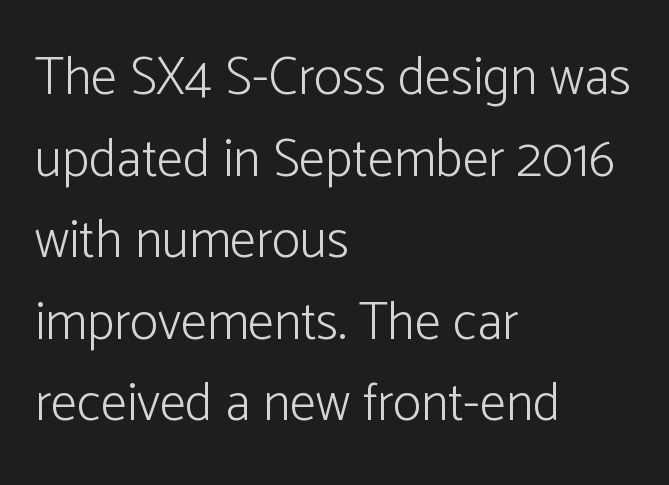
{"serif": "no", "italic": "no", "bold": "no", "weight": "light", "width": "normal", "stroke_contrast": "low", "x_height": "medium", "monospaced": "no", "underline": "no", "align": "left", "line_spacing": "normal", "line_spacing_ratio": 1.54, "letter_spacing": "normal", "letter_spacing_em": 0.0, "glyph_px": 53}
